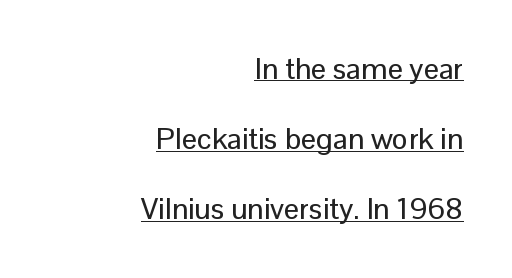
The image shows 30 px sans-serif type, upright; set right-aligned, loose line spacing (2.34x), normal letter spacing, underlined; low stroke contrast and a medium x-height.
